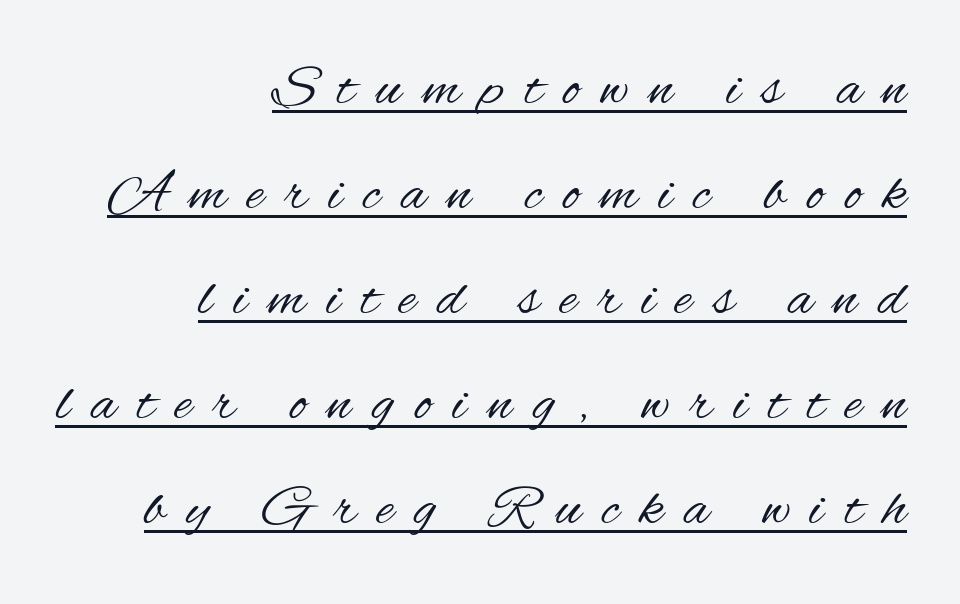
On a weight scale, this lands at 450 or below. The typesetter has applied underlining to the passage shown. These lines are composed in type without serifs. The typesetter chose a ragged-left arrangement here.
